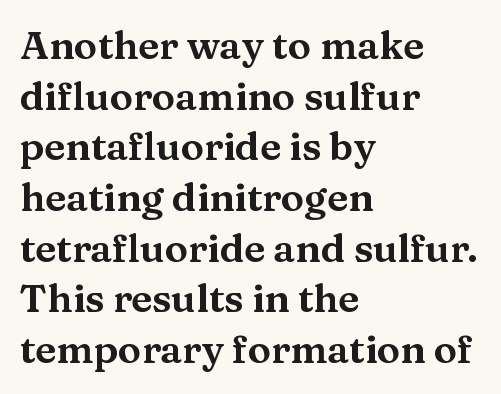
Leftover space on each line is placed entirely after the last word. Whoever set this chose a conventional vertical rhythm. Short note: letters normally spaced. Font category for this specimen: serif.
